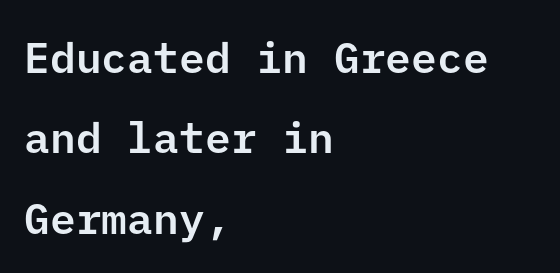
Q: Is the text italic (slanted)? A: No, it is upright.
Q: Is the typeface a serif or a sans-serif typeface? A: Sans-serif.
Q: Is the text underlined? A: No.
Q: How is the paragraph aligned? A: Left-aligned.
Q: Is the spacing between letters normal or unusually wide? A: Normal.
Q: Width (condensed, normal, or wide)? A: Normal.
Q: Stroke contrast? A: Low.
Q: x-height? A: Medium.
